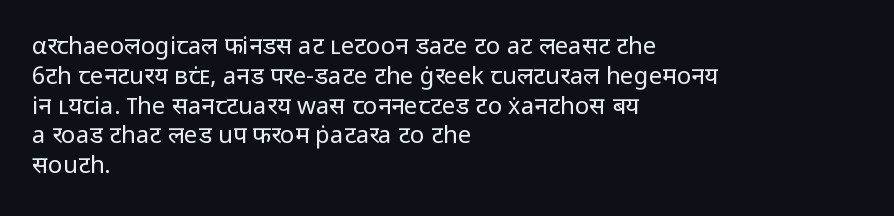
The image shows 24 px text type, upright; set left-aligned, line spacing 1.24x, normal letter spacing, not underlined.
